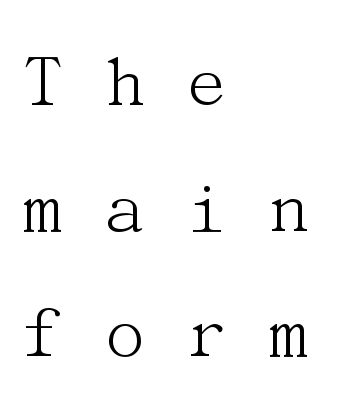
{"serif": "yes", "italic": "no", "bold": "no", "weight": "light", "width": "normal", "stroke_contrast": "medium", "x_height": "medium", "underline": "no", "align": "left", "line_spacing": "normal", "line_spacing_ratio": 1.59, "letter_spacing": "wide", "letter_spacing_em": 0.45, "glyph_px": 79}
